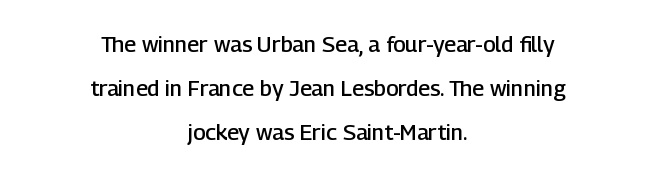
In terms of weight, the rendering is demibold, just under bold. Does the lettering tilt? It doesn't — this is upright. Underlining? Definitely not there. The lines are quadded center. You could call the tracking neutral — neither tight nor loose. Does the leading feel generous? Absolutely, it's lavish.
